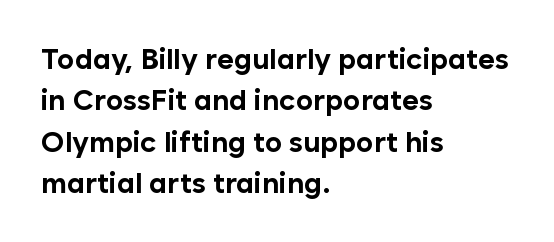
The image shows 29 px bold sans-serif type, upright; set left-aligned, normal line spacing (1.43x), normal letter spacing, not underlined; low stroke contrast and a medium x-height.
